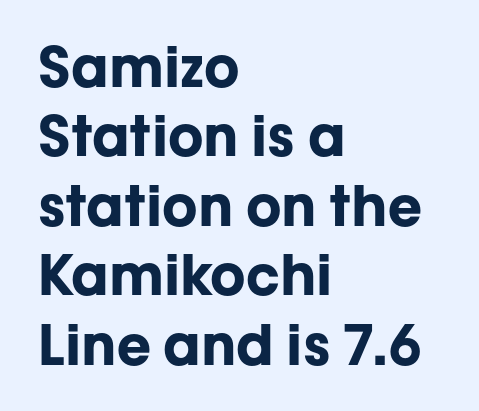
The image shows 56 px bold sans-serif type, upright; set left-aligned, line spacing 1.24x, normal letter spacing, not underlined; low stroke contrast and a medium x-height.
